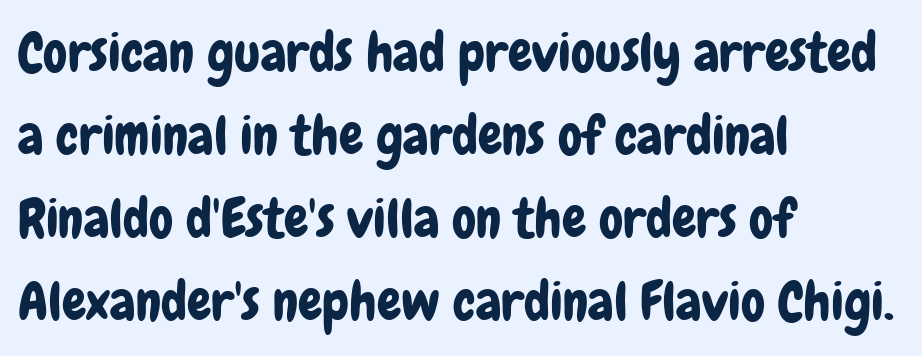
Check under the words: just untouched page. Spacing verdict: proportional, widths tailored to each character. The characters display no serif detailing; their extremities are plain. Successive baselines arrive at the customary interval. Rendered with straight, roman letterforms.
